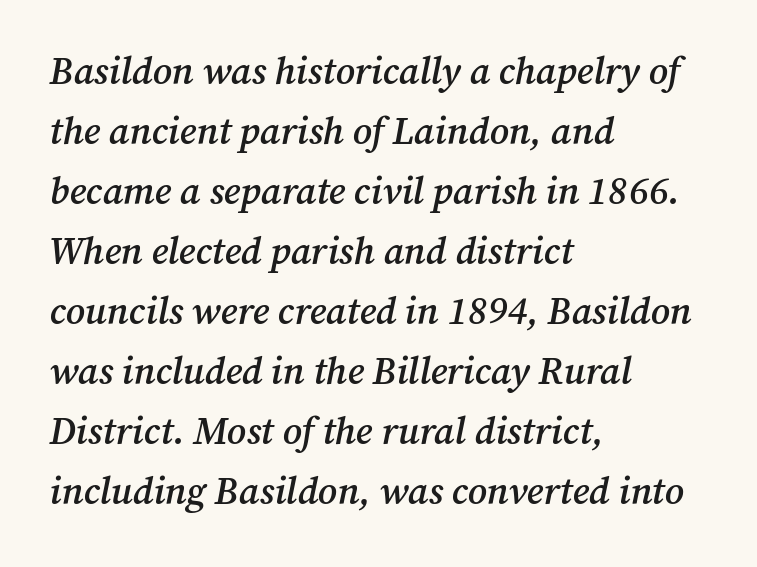
Students, note that the glyphs here touch the page at normal intervals. The lines in this sample share a left origin and differ only in where they stop. The passage shown stacks its lines at a standard gap. This sample uses an oblique cut, with every glyph tilted off the vertical.
